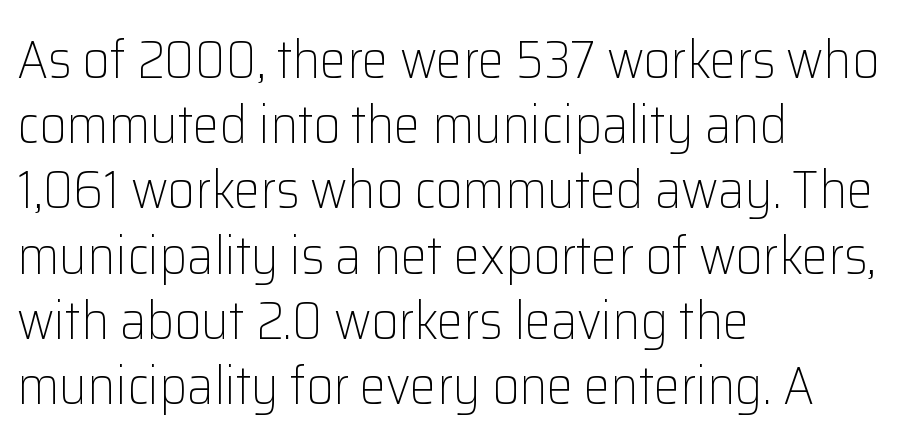
{"serif": "no", "italic": "no", "bold": "no", "weight": "light", "width": "normal", "stroke_contrast": "low", "x_height": "medium", "monospaced": "no", "underline": "no", "align": "left", "line_spacing_ratio": 1.23, "letter_spacing": "normal", "letter_spacing_em": 0.0, "glyph_px": 53}
